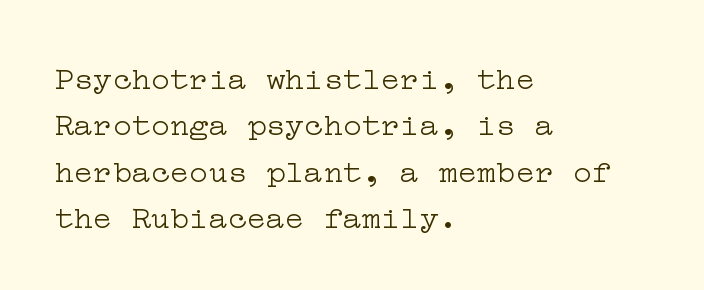
The passage shown is typeset with a serif family. Ordinary non-slanted type is in use. Rows of type keep a routine distance in the vertical direction. Tracking value appears to be zero — textbook default spacing.
